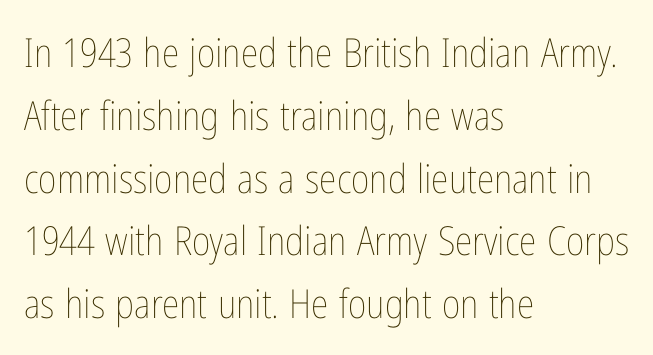
{"italic": "no", "bold": "no", "weight": "thin", "width": "condensed", "stroke_contrast": "low", "x_height": "medium", "monospaced": "no", "underline": "no", "align": "left", "line_spacing": "normal", "line_spacing_ratio": 1.57, "letter_spacing": "normal", "letter_spacing_em": 0.0, "glyph_px": 40}
